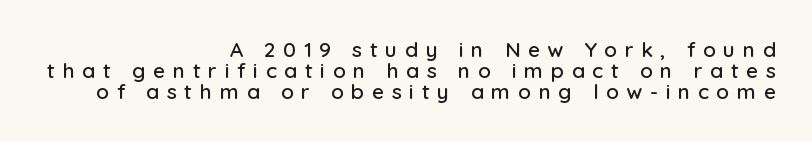
The image shows 21 px text type, upright; set right-aligned, tight line spacing (0.99x), unusually wide letter spacing (+0.36 em), not underlined.
